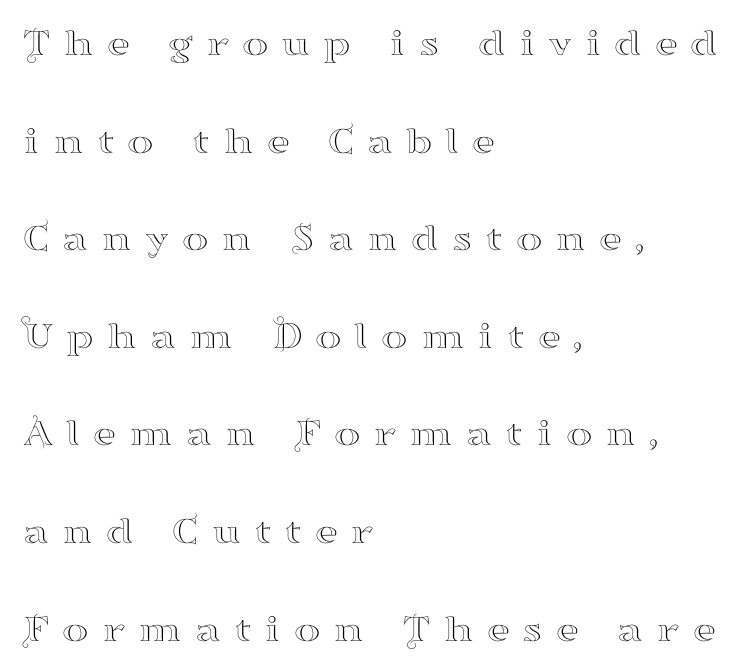
Decoration check: the copy has no underline. The lines in this sample share a left origin and differ only in where they stop. Each new line begins a long way beneath the previous one. Is there any slant? The stems are plumb. This sample uses a serif face.
